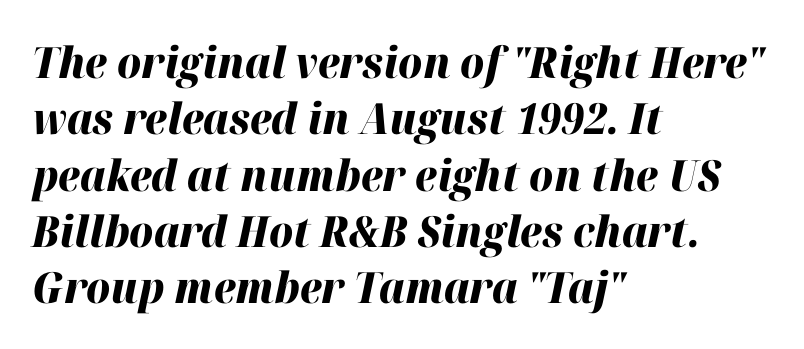
The image shows 43 px heavy type, italic (leaning right); set left-aligned, normal line spacing (1.31x), normal letter spacing, not underlined; high stroke contrast and a medium x-height.
